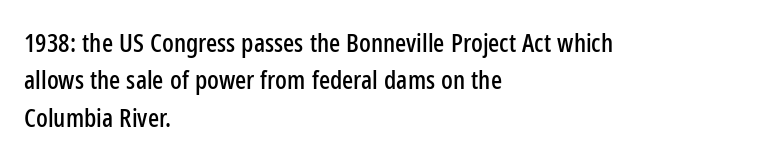
The image shows 26 px text type, upright; set left-aligned, normal line spacing (1.44x), normal letter spacing, not underlined.
